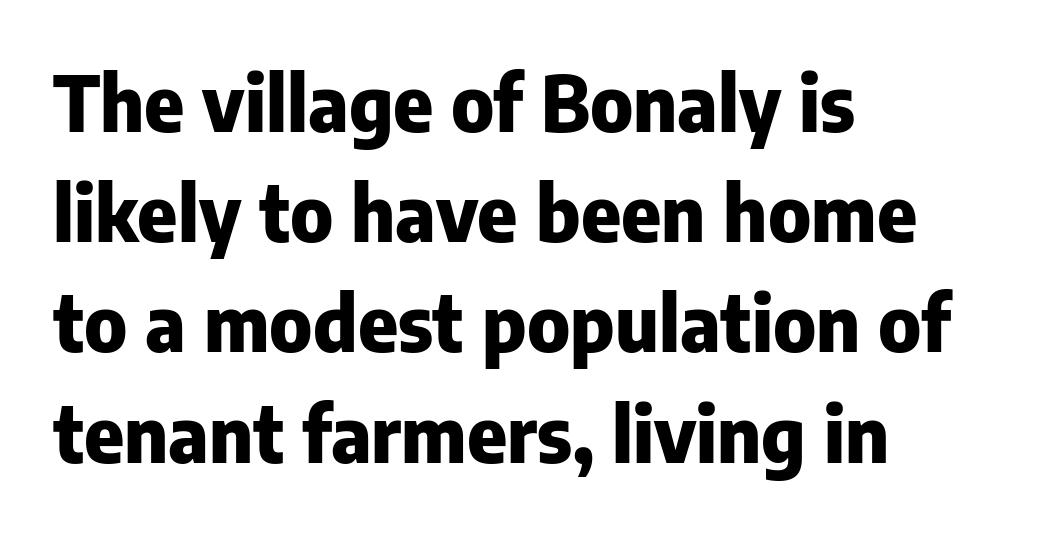
Q: Is the text bold? A: Yes.
Q: Is the text italic (slanted)? A: No, it is upright.
Q: Is the typeface a serif or a sans-serif typeface? A: Sans-serif.
Q: Is the text underlined? A: No.
Q: How is the paragraph aligned? A: Left-aligned.
Q: Is the spacing between letters normal or unusually wide? A: Normal.
Q: Is the spacing between lines tight, normal or loose? A: Normal.
Q: Width (condensed, normal, or wide)? A: Normal.
Q: Stroke contrast? A: Low.
Q: x-height? A: Medium.
Q: Monospaced? A: No.
